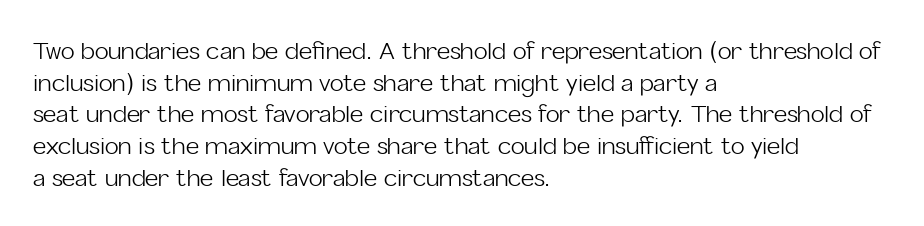
The image shows 23 px text type, upright; set left-aligned, normal line spacing (1.38x), normal letter spacing, not underlined.
